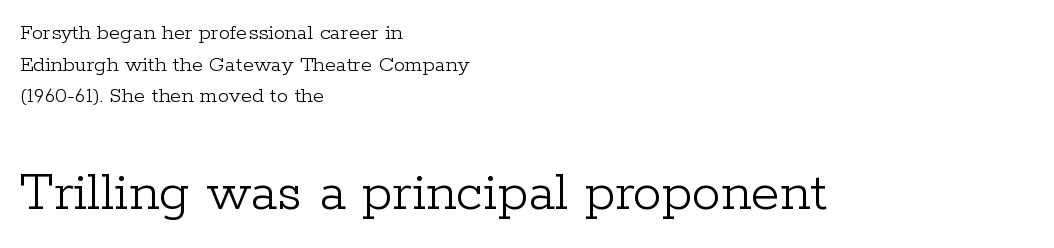
{"serif": "yes", "italic": "no", "bold": "no", "weight": "light", "width": "normal", "stroke_contrast": "low", "x_height": "medium", "monospaced": "no", "underline": "no", "align": "left", "line_spacing": "normal", "line_spacing_ratio": 1.37, "letter_spacing": "normal", "letter_spacing_em": 0.0, "larger_block": "second", "size_ratio": 2.52, "glyph_px": 58}
